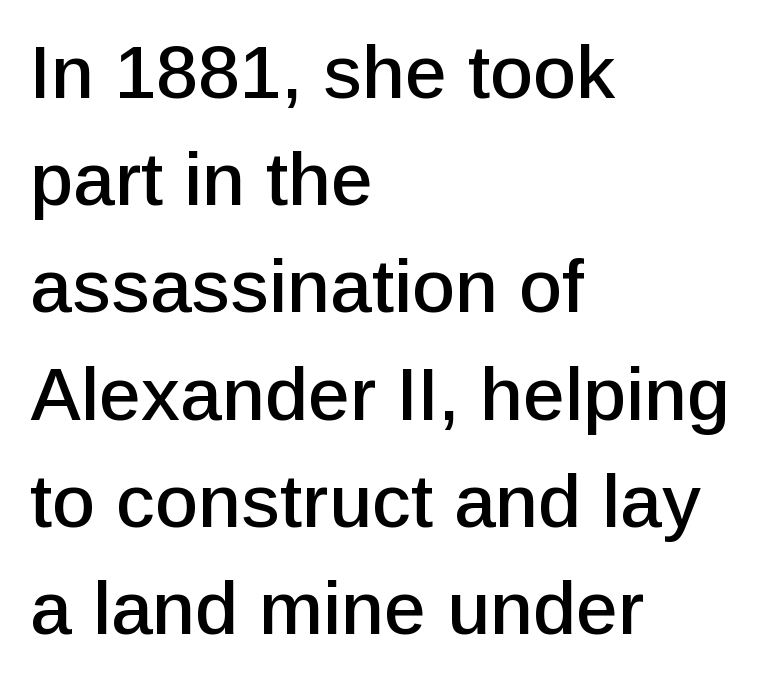
{"serif": "no", "italic": "no", "width": "normal", "stroke_contrast": "low", "x_height": "medium", "monospaced": "no", "underline": "no", "align": "left", "line_spacing": "normal", "line_spacing_ratio": 1.43, "letter_spacing": "normal", "letter_spacing_em": 0.0, "glyph_px": 75}
